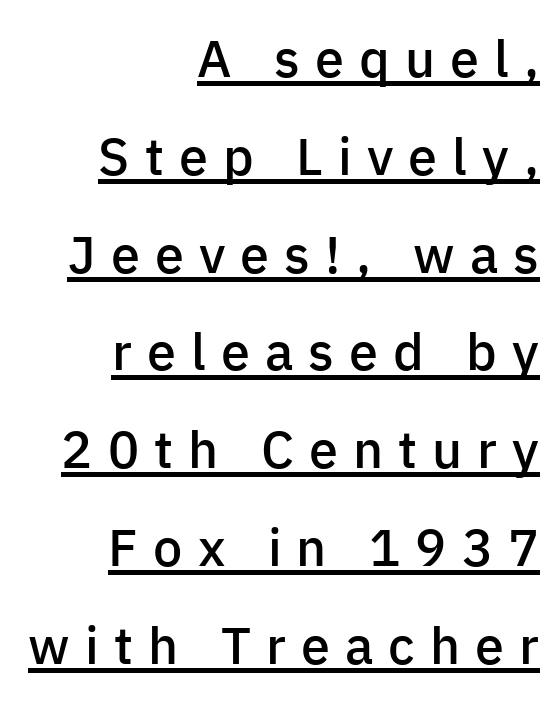
{"serif": "no", "italic": "no", "bold": "semi", "weight": "semibold", "width": "normal", "stroke_contrast": "low", "x_height": "medium", "monospaced": "no", "underline": "yes", "align": "right", "line_spacing_ratio": 1.88, "letter_spacing": "wide", "letter_spacing_em": 0.29, "glyph_px": 52}
